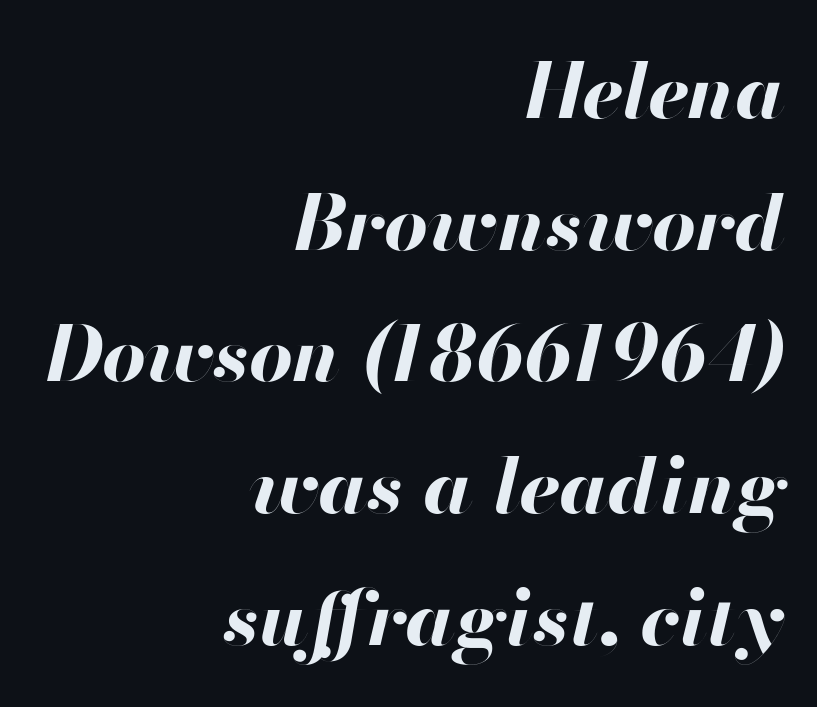
{"italic": "yes", "lean": "right", "slant_degrees": 13, "bold": "yes", "weight": "bold", "width": "normal", "stroke_contrast": "high", "x_height": "small", "monospaced": "no", "underline": "no", "align": "right", "line_spacing_ratio": 1.71, "letter_spacing": "normal", "letter_spacing_em": 0.0, "glyph_px": 77}
